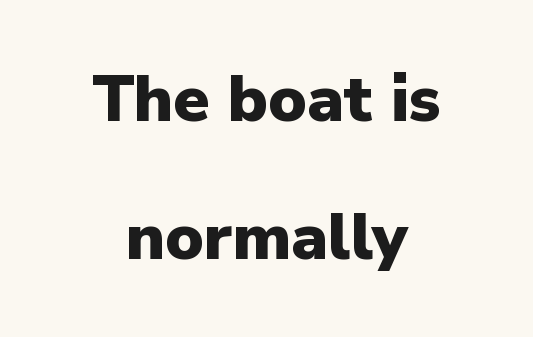
The image shows 65 px heavy sans-serif type, upright; set centered, loose line spacing (2.12x), normal letter spacing, not underlined; low stroke contrast and a medium x-height.
